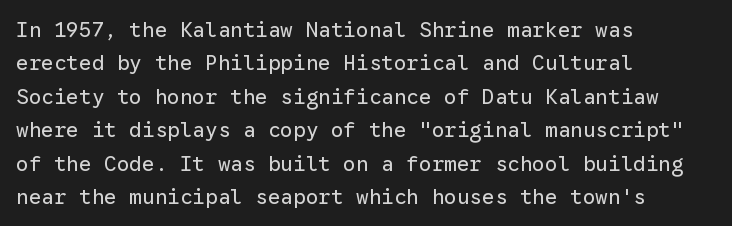
{"italic": "no", "bold": "no", "underline": "no", "align": "left", "line_spacing": "normal", "line_spacing_ratio": 1.59, "letter_spacing": "normal", "letter_spacing_em": 0.0, "glyph_px": 21}
